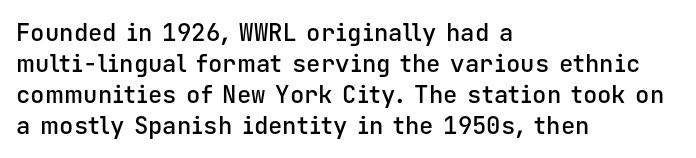
The strip under each line holds only bare page. Default kerning and tracking; the words read as compact shapes. This is the regular roman posture of the typeface. Regular leading. One-word summary of the alignment: left.
